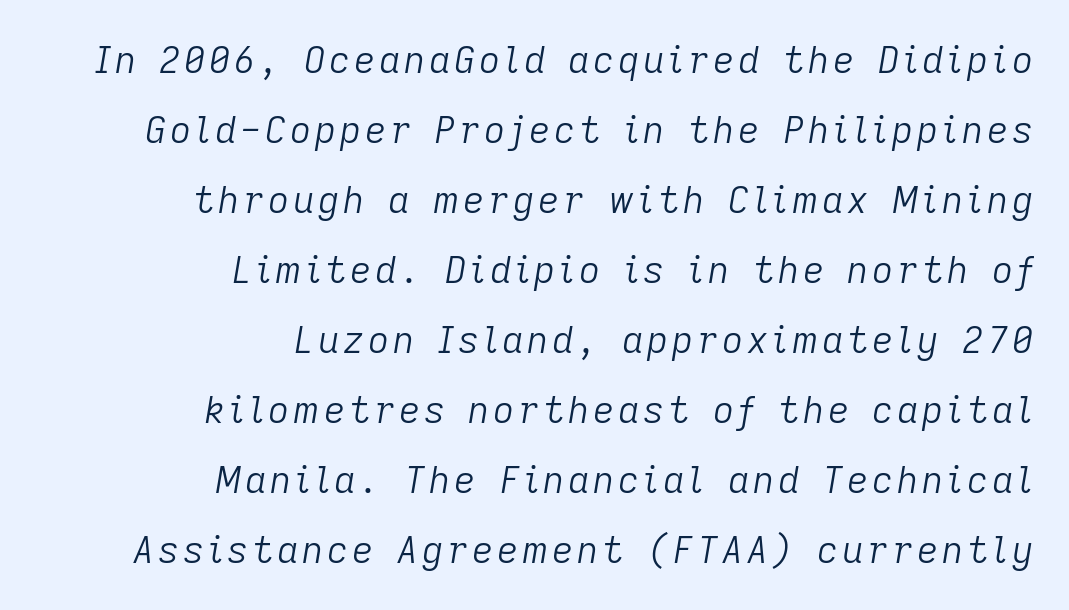
The image shows 37 px light type, italic (leaning right); set right-aligned, line spacing 1.89x, not underlined; low stroke contrast and a medium x-height.
